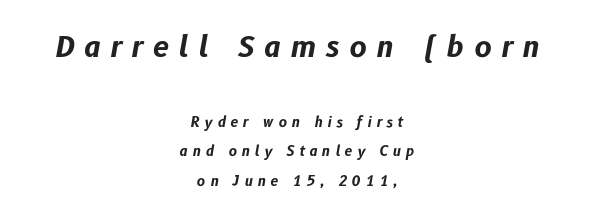
These lines are rendered in a variable-pitch font. A great deal of white space separates one row of letters from the next. This sample uses expanded letter spacing, leaving extra air between glyphs. Every character sits at an angle, as italics do. The paragraph has two soft edges and a firm central axis.
